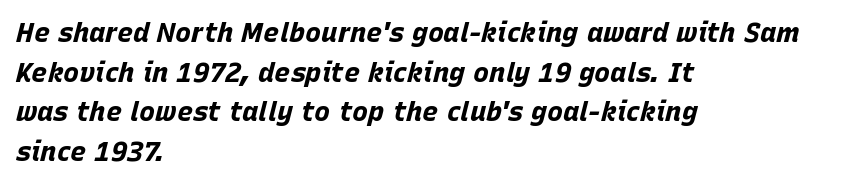
{"italic": "yes", "lean": "right", "slant_degrees": 15, "bold": "yes", "underline": "no", "align": "left", "line_spacing": "normal", "line_spacing_ratio": 1.47, "letter_spacing": "normal", "letter_spacing_em": 0.0, "glyph_px": 27}
